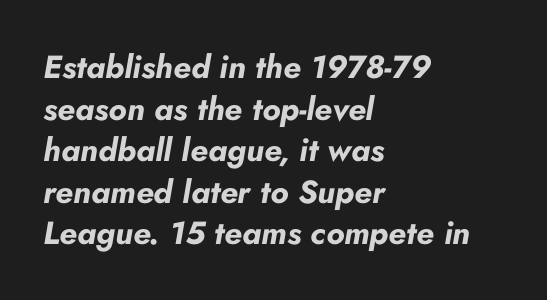
This sample has the flowing, uneven cadence of proportional lettering. Heavy, bold letterforms. Every character sits at an angle, as italics do. Unmarked baselines from the first word to the last. Does the copy run flush right? No — it runs flush left. Nobody touched the tracking dial on this one.
